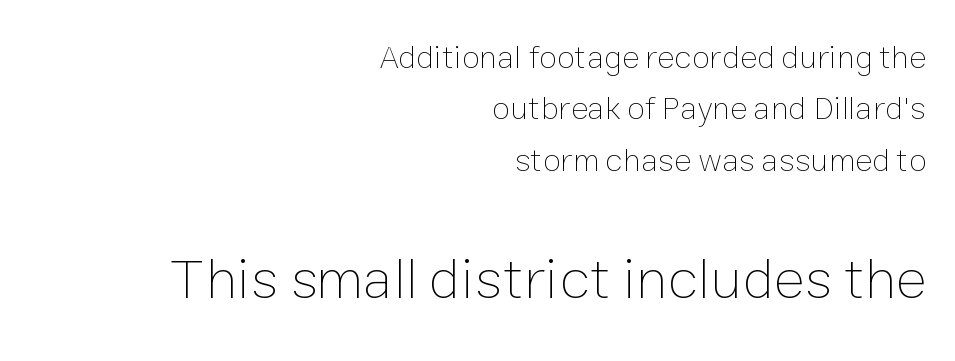
A roman cut, with each character standing at attention. Descender tails drop into unmarked territory. The type is set solid horizontally, with unmodified tracking. The lines are quadded right. Think of a printed novel: that variable character pitch is what you see here. The font is comparable to plain body text, perhaps lighter.
